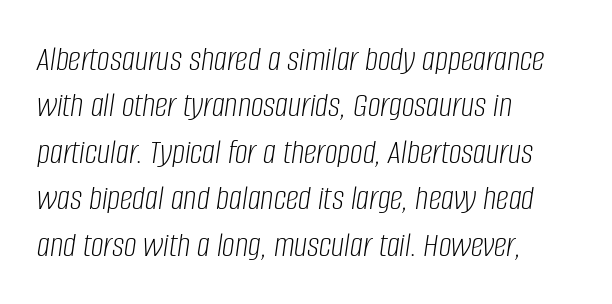
{"italic": "yes", "lean": "right", "slant_degrees": 8, "bold": "no", "weight": "light", "width": "condensed", "stroke_contrast": "low", "x_height": "large", "monospaced": "no", "underline": "no", "align": "left", "line_spacing": "normal", "line_spacing_ratio": 1.29, "letter_spacing": "normal", "letter_spacing_em": 0.0, "glyph_px": 36}
